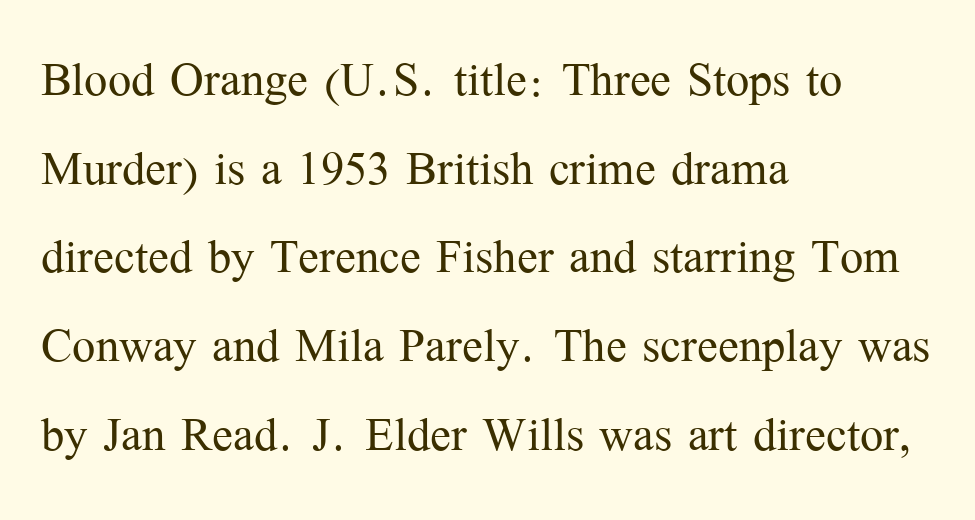
{"serif": "yes", "italic": "no", "bold": "no", "weight": "light", "width": "normal", "stroke_contrast": "medium", "x_height": "medium", "monospaced": "no", "underline": "no", "align": "left", "line_spacing": "normal", "line_spacing_ratio": 1.43, "letter_spacing": "normal", "letter_spacing_em": 0.0, "glyph_px": 62}
